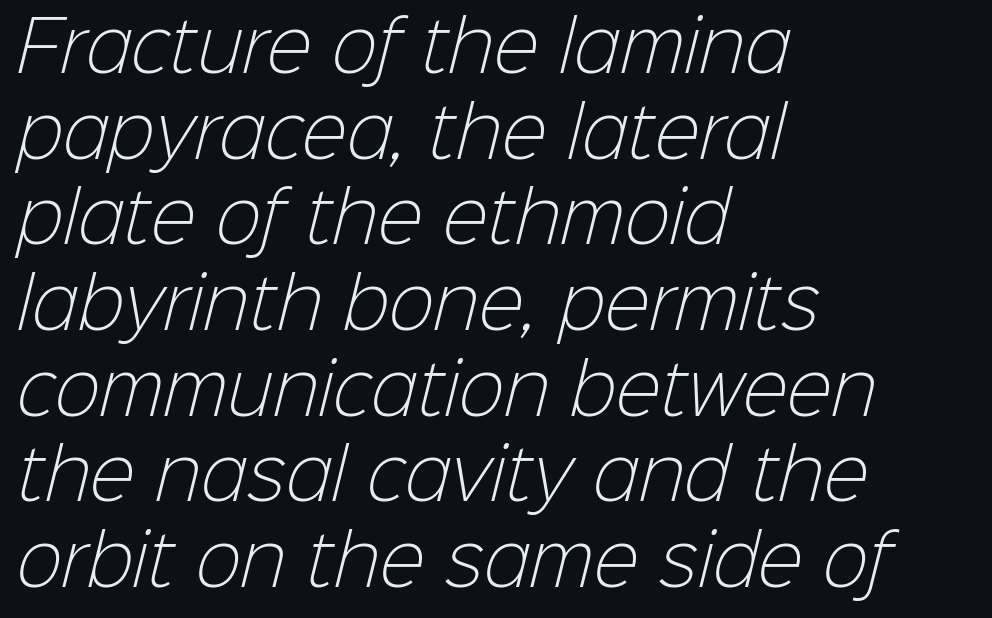
The image shows 68 px light sans-serif type; set left-aligned, normal line spacing (1.26x), normal letter spacing, not underlined; low stroke contrast and a medium x-height.
